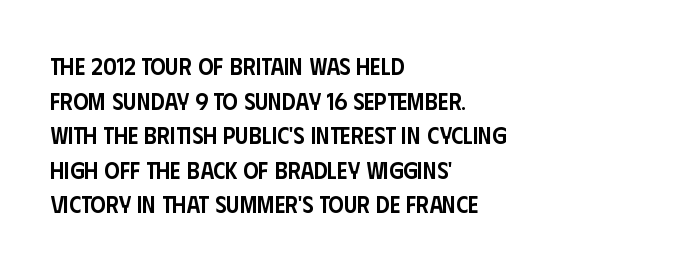
Q: Is the text bold? A: Semi-bold.
Q: Is the text italic (slanted)? A: No, it is upright.
Q: Is the text underlined? A: No.
Q: How is the paragraph aligned? A: Left-aligned.
Q: Is the spacing between letters normal or unusually wide? A: Normal.
Q: Is the spacing between lines tight, normal or loose? A: Normal.
